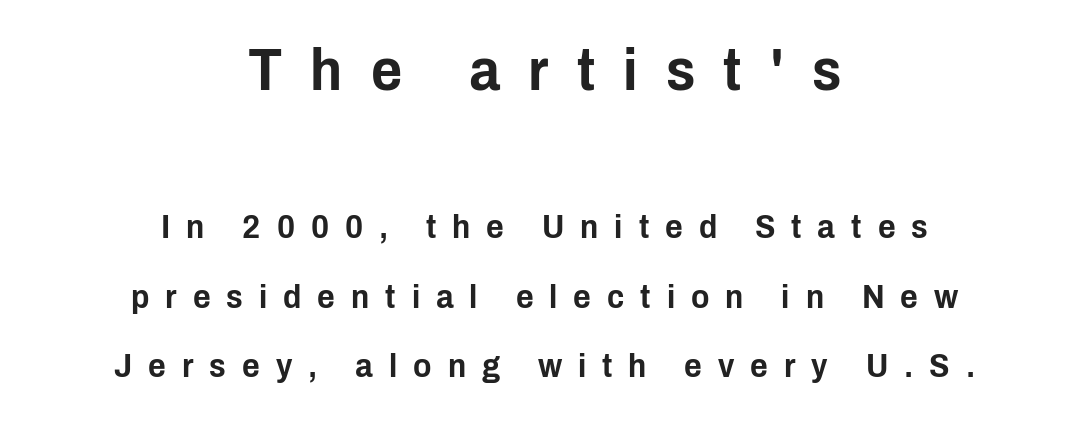
{"serif": "no", "italic": "no", "width": "condensed", "stroke_contrast": "low", "x_height": "medium", "monospaced": "no", "underline": "no", "align": "center", "line_spacing": "loose", "line_spacing_ratio": 2.05, "letter_spacing": "wide", "letter_spacing_em": 0.47, "larger_block": "first", "size_ratio": 1.76, "glyph_px": 60}
